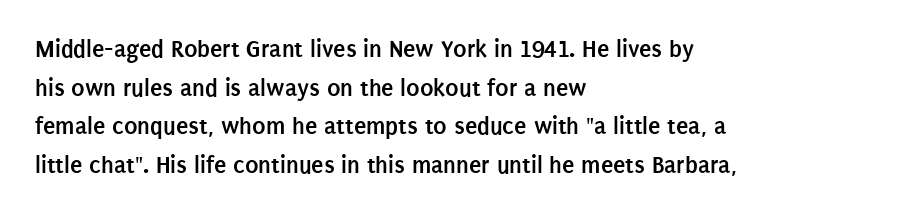
Q: Is the text bold? A: Yes.
Q: Is the text italic (slanted)? A: No, it is upright.
Q: Is the text underlined? A: No.
Q: How is the paragraph aligned? A: Left-aligned.
Q: Is the spacing between letters normal or unusually wide? A: Normal.
Q: Is the spacing between lines tight, normal or loose? A: Normal.
